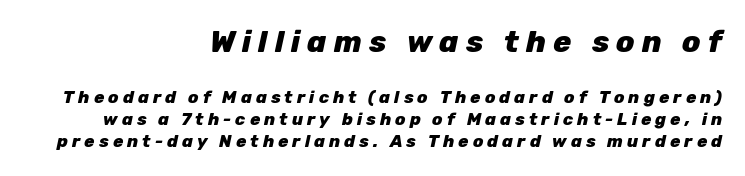
{"italic": "yes", "lean": "right", "slant_degrees": 12, "bold": "yes", "weight": "heavy", "width": "normal", "stroke_contrast": "low", "x_height": "medium", "monospaced": "no", "underline": "no", "align": "right", "line_spacing": "normal", "line_spacing_ratio": 1.32, "letter_spacing": "wide", "letter_spacing_em": 0.24, "larger_block": "first", "size_ratio": 1.76, "glyph_px": 30}
